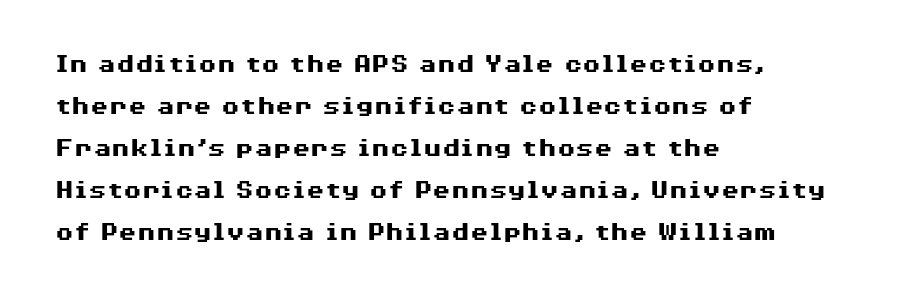
The image shows 27 px bold type, upright; set left-aligned, normal line spacing (1.56x), normal letter spacing, not underlined.
